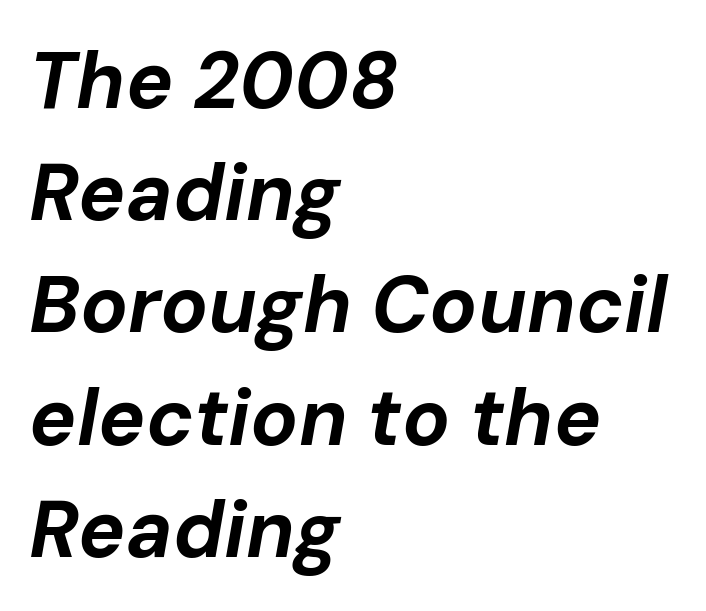
Q: Is the text bold? A: Yes.
Q: Is the text italic (slanted)? A: Yes, it leans right by about 10 degrees.
Q: Is the text underlined? A: No.
Q: How is the paragraph aligned? A: Left-aligned.
Q: Is the spacing between letters normal or unusually wide? A: Normal.
Q: Is the spacing between lines tight, normal or loose? A: Normal.
Q: Width (condensed, normal, or wide)? A: Normal.
Q: Stroke contrast? A: Low.
Q: x-height? A: Medium.
Q: Monospaced? A: No.
